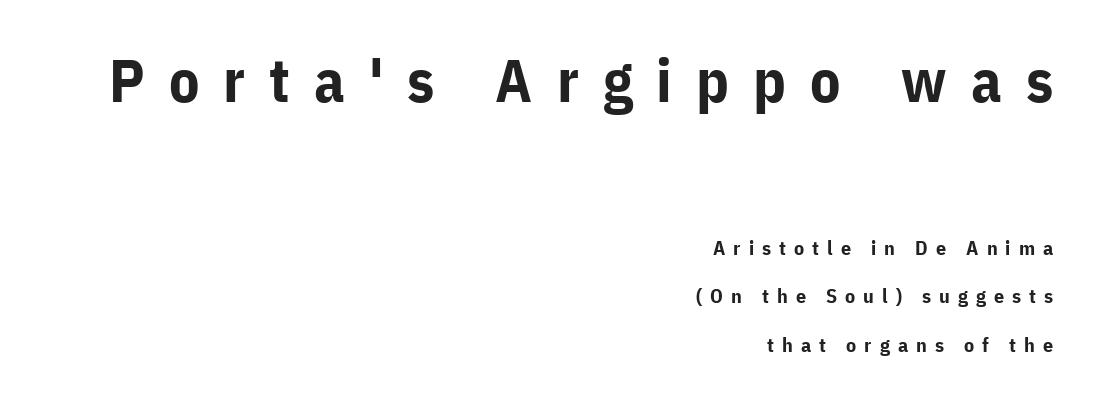
Q: Is the text bold? A: Yes.
Q: Is the text italic (slanted)? A: No, it is upright.
Q: Is the typeface a serif or a sans-serif typeface? A: Sans-serif.
Q: Is the text underlined? A: No.
Q: How is the paragraph aligned? A: Right-aligned.
Q: Is the spacing between letters normal or unusually wide? A: Unusually wide.
Q: Is the spacing between lines tight, normal or loose? A: Loose.
Q: Which block of text is set in a larger size, the first (top) or the second (bottom)? A: The first (top) one.
Q: Width (condensed, normal, or wide)? A: Normal.
Q: Stroke contrast? A: Low.
Q: x-height? A: Medium.
Q: Monospaced? A: No.
